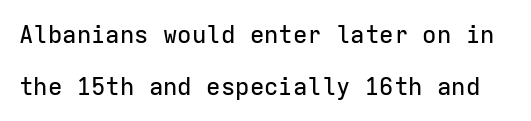
Q: Is the text italic (slanted)? A: No, it is upright.
Q: Is the text underlined? A: No.
Q: Is the spacing between letters normal or unusually wide? A: Normal.
Q: Is the spacing between lines tight, normal or loose? A: Loose.
